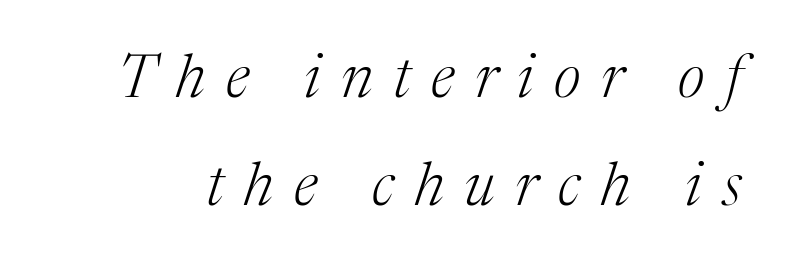
{"serif": "yes", "italic": "yes", "lean": "right", "slant_degrees": 17, "bold": "no", "weight": "light", "width": "normal", "stroke_contrast": "medium", "x_height": "medium", "monospaced": "no", "underline": "no", "line_spacing_ratio": 1.8, "letter_spacing": "wide", "letter_spacing_em": 0.34, "glyph_px": 60}
